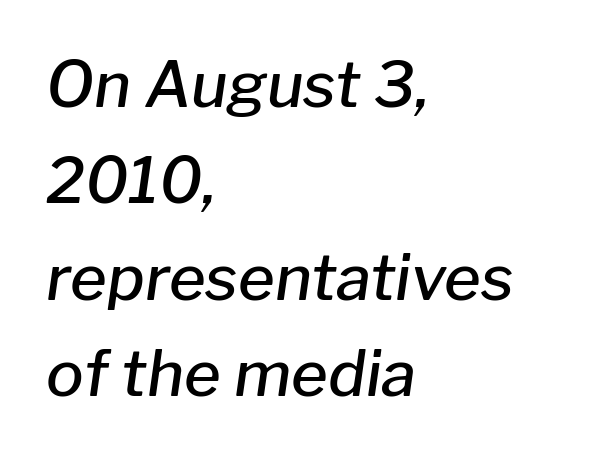
{"italic": "yes", "lean": "right", "slant_degrees": 8, "bold": "semi", "weight": "semibold", "width": "normal", "stroke_contrast": "low", "x_height": "medium", "monospaced": "no", "underline": "no", "align": "left", "line_spacing": "normal", "line_spacing_ratio": 1.53, "letter_spacing": "normal", "letter_spacing_em": 0.0, "glyph_px": 63}
